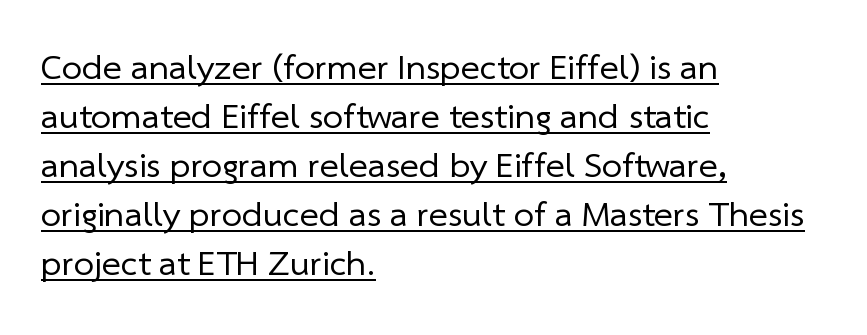
{"serif": "no", "bold": "no", "weight": "regular", "width": "normal", "stroke_contrast": "low", "x_height": "medium", "monospaced": "no", "underline": "yes", "align": "left", "line_spacing": "normal", "line_spacing_ratio": 1.36, "letter_spacing": "normal", "letter_spacing_em": 0.0, "glyph_px": 36}
